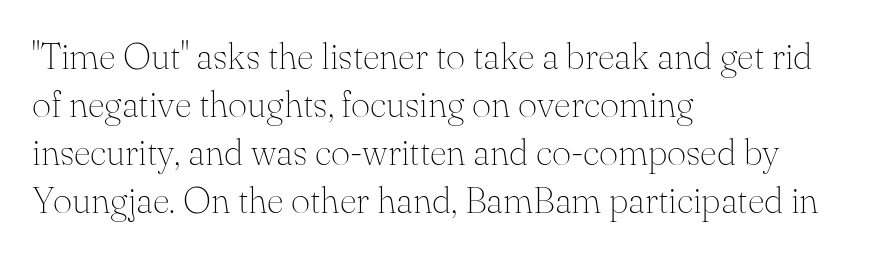
The letterforms sit shoulder to shoulder at normal distance. This reads as an unemphasized weight, regular at the heaviest. Any mark beneath the type? The region is blank. Here the designer chose a conventional face with non-uniform glyph widths. The typeface chosen for these lines features serifs.
